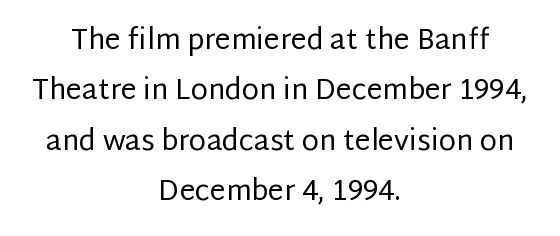
The image shows 28 px regular-weight sans-serif type, upright; set centered, line spacing 1.8x, normal letter spacing, not underlined; low stroke contrast and a large x-height.
